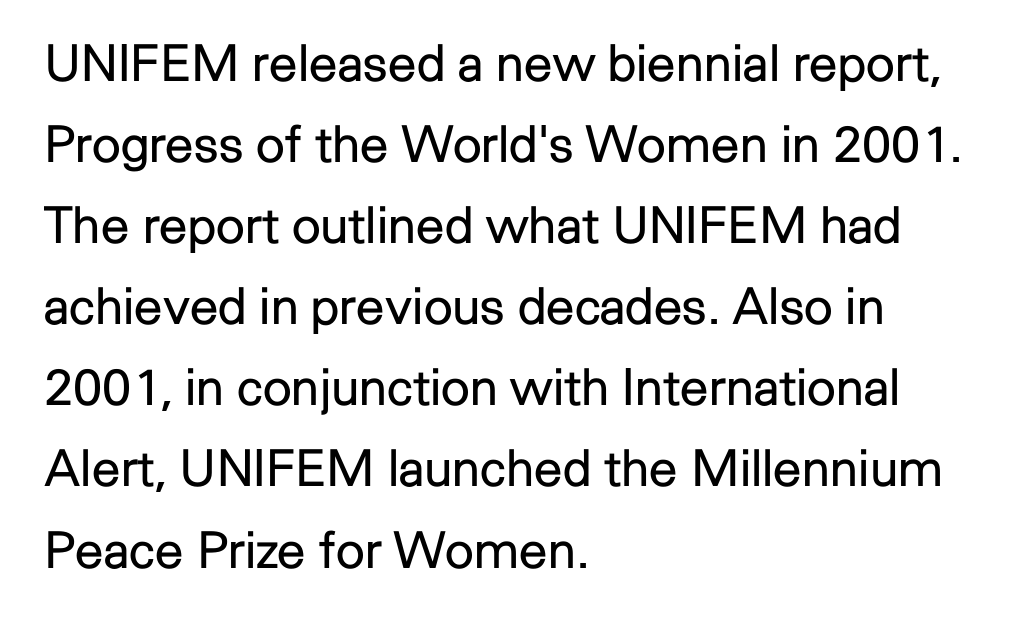
What stands out about the letter spacing? Nothing — it is the standard amount. Words float on clear page, feet unadorned. Tall strokes in this sample are plumb rather than angled. Nope, no serifs anywhere on these letters. Compared with a typical body face, this is equally light or lighter still.
